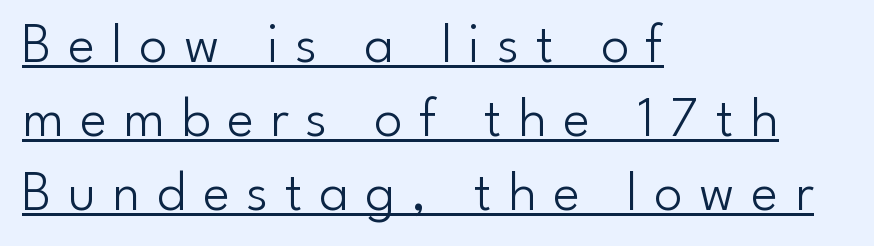
{"serif": "no", "italic": "no", "bold": "no", "weight": "light", "width": "normal", "stroke_contrast": "low", "x_height": "small", "monospaced": "no", "underline": "yes", "align": "left", "line_spacing": "normal", "line_spacing_ratio": 1.3, "letter_spacing": "wide", "letter_spacing_em": 0.29, "glyph_px": 57}
